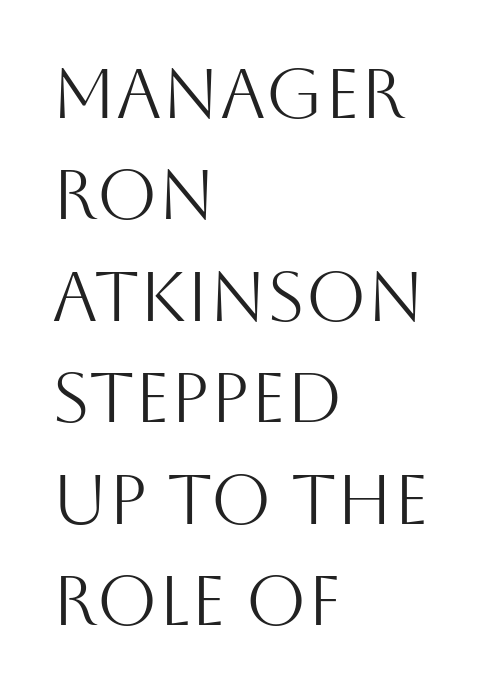
Q: Is the text bold? A: No.
Q: Is the text italic (slanted)? A: No, it is upright.
Q: Is the typeface a serif or a sans-serif typeface? A: Sans-serif.
Q: Is the text underlined? A: No.
Q: How is the paragraph aligned? A: Left-aligned.
Q: Is the spacing between letters normal or unusually wide? A: Normal.
Q: Is the spacing between lines tight, normal or loose? A: Normal.
Q: Width (condensed, normal, or wide)? A: Normal.
Q: Stroke contrast? A: Medium.
Q: x-height? A: Large.
Q: Monospaced? A: No.
